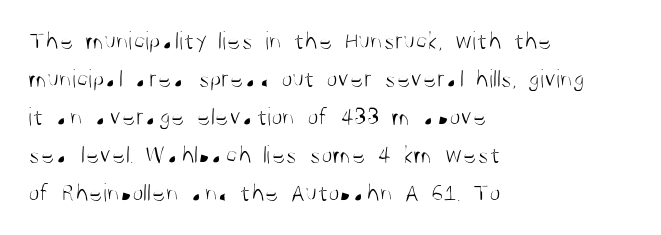
{"italic": "no", "bold": "no", "underline": "no", "align": "left", "line_spacing": "normal", "line_spacing_ratio": 1.46, "letter_spacing": "normal", "letter_spacing_em": 0.0, "glyph_px": 26}
